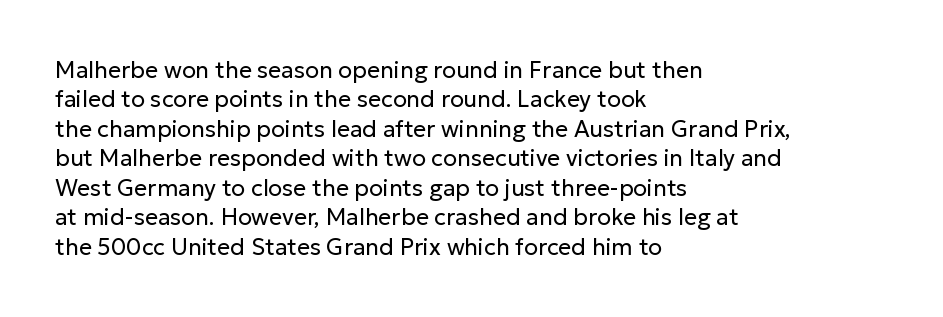
It's the straight-up-and-down kind of type. The face used here is rendered with its standard letterfit. The setting favours the left margin, as ordinary paragraphs usually do. This is not heavy type; no bold has been used. Interline gaps are of average width in this sample.
